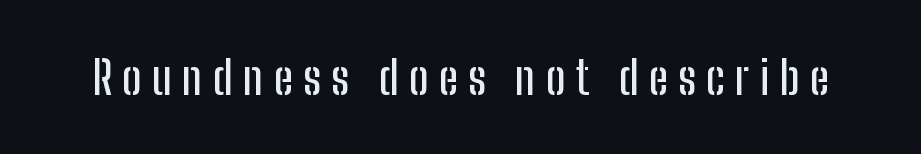
{"serif": "no", "italic": "no", "width": "condensed", "stroke_contrast": "low", "x_height": "medium", "monospaced": "no", "underline": "no", "letter_spacing": "wide", "letter_spacing_em": 0.22, "glyph_px": 46}
